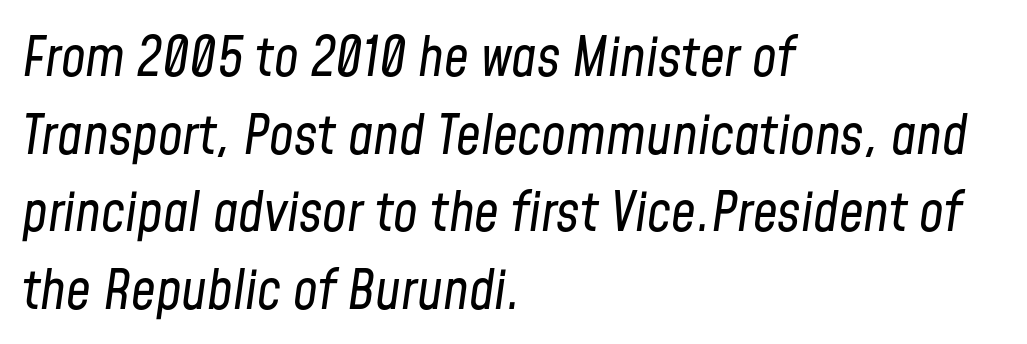
The gaps between neighbouring characters are ordinary and unremarkable. What's the leading like? Ordinary, nothing unusual. No word sits above an underline. A student would call this left alignment; a typographer would say flush left, rag right. The passage shown leans; its letterforms are oblique.
